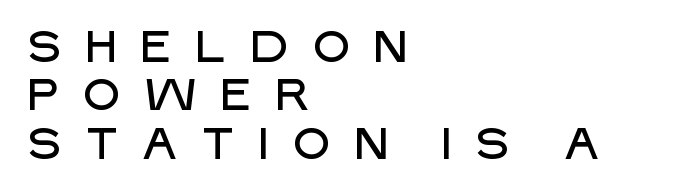
Glance below the letters and you will spot only blank space. If you measured baseline to baseline, you'd find a short distance. The letters advance in unequal steps, a hallmark of proportional type. The font's upright variant was chosen for this text.
